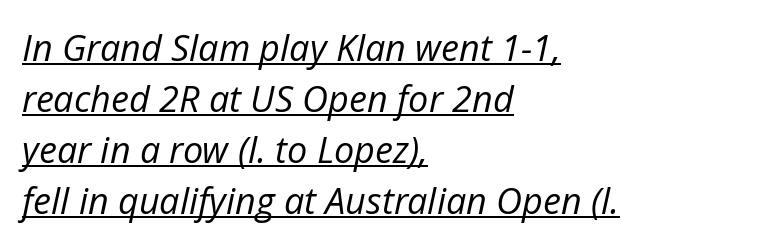
{"italic": "yes", "lean": "right", "slant_degrees": 12, "bold": "no", "weight": "regular", "width": "normal", "stroke_contrast": "low", "x_height": "medium", "monospaced": "no", "underline": "yes", "align": "left", "line_spacing": "normal", "line_spacing_ratio": 1.42, "letter_spacing": "normal", "letter_spacing_em": 0.0, "glyph_px": 36}
